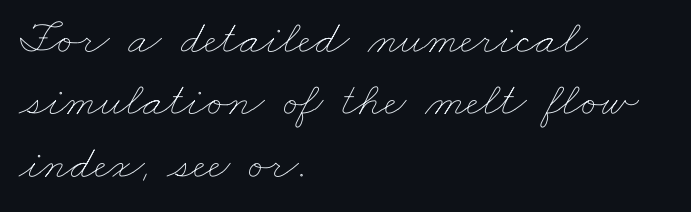
Caption: multi-line text, flush left, ragged right. A light-to-regular cut is what we see here. Words float on clear page, feet unadorned. The rendering keeps characters at their native spacing. Students, observe: this is what conventionally led text looks like. Do the characters align in a grid? No, the font is proportional.
